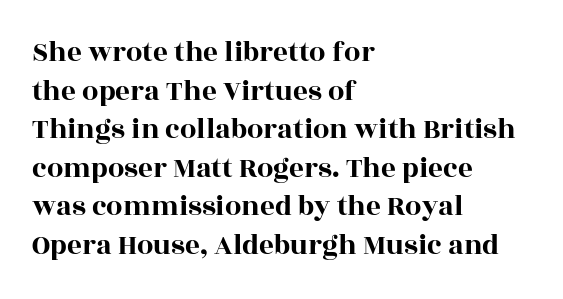
The image shows 29 px wide serif type, upright; set left-aligned, normal line spacing (1.33x), normal letter spacing, not underlined; a large x-height.
